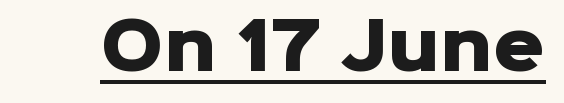
Typesetter's note: full bold, strokes at maximum text heaviness. Check the space under the baseline: a stroke is drawn there. Character widths vary here, with narrow letters taking less room than wide ones. The designer went with a sans here, leaving each stem footless.
